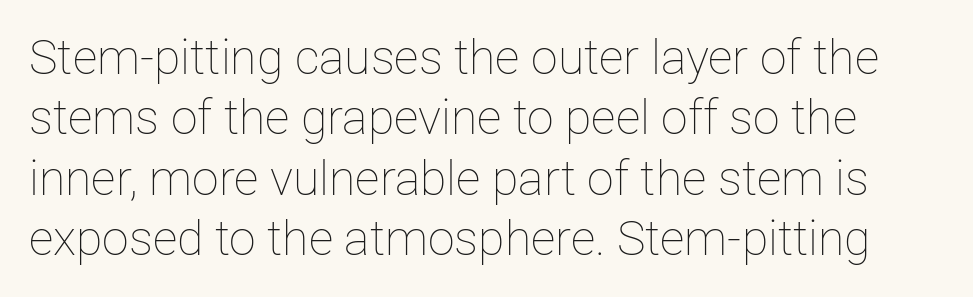
Spacing verdict: proportional, widths tailored to each character. In terms of leading, this rendering sits right in the middle. Words float on clear page, feet unadorned. Every character sits straight up, as roman type does. The line texture is even and compact thanks to regular tracking. Think standard paragraph weight, or any step lighter than that.
